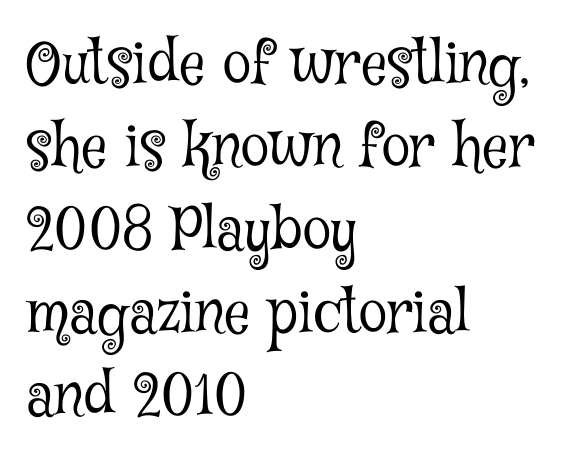
Q: Is the text bold? A: No.
Q: Is the text italic (slanted)? A: No, it is upright.
Q: Is the typeface a serif or a sans-serif typeface? A: Serif.
Q: Is the text underlined? A: No.
Q: How is the paragraph aligned? A: Left-aligned.
Q: Is the spacing between letters normal or unusually wide? A: Normal.
Q: Is the spacing between lines tight, normal or loose? A: Normal.
Q: Width (condensed, normal, or wide)? A: Condensed.
Q: Stroke contrast? A: Low.
Q: x-height? A: Medium.
Q: Monospaced? A: No.
